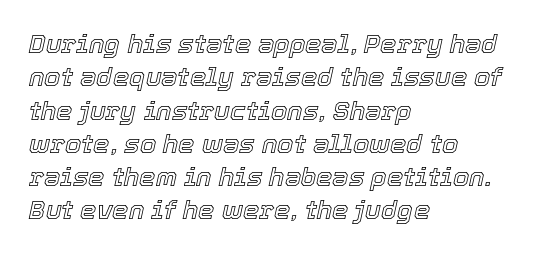
Underlining? Definitely not there. This sample uses plain, unmodified letter spacing. The space between consecutive lines is moderate. This sample is left-justified, so line endings fall wherever the words run out. Emphasis-style slanted type is in use.
